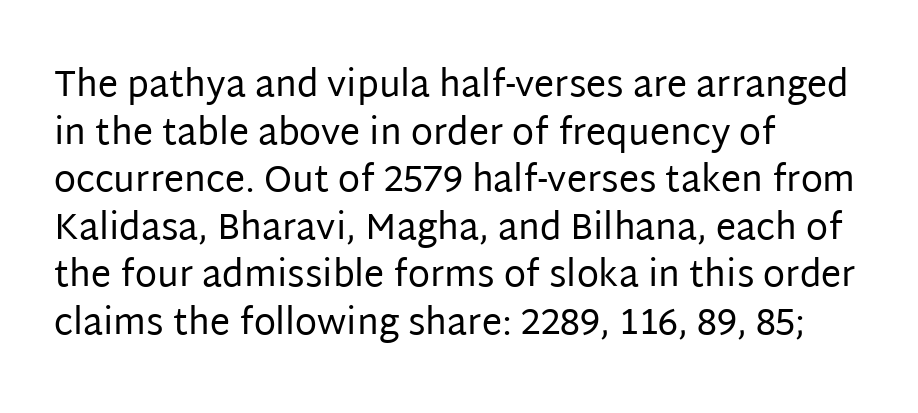
Q: Is the text bold? A: No.
Q: Is the text italic (slanted)? A: No, it is upright.
Q: Is the typeface a serif or a sans-serif typeface? A: Sans-serif.
Q: Is the text underlined? A: No.
Q: How is the paragraph aligned? A: Left-aligned.
Q: Is the spacing between letters normal or unusually wide? A: Normal.
Q: Is the spacing between lines tight, normal or loose? A: Normal.
Q: Width (condensed, normal, or wide)? A: Normal.
Q: Stroke contrast? A: Low.
Q: x-height? A: Large.
Q: Monospaced? A: No.
